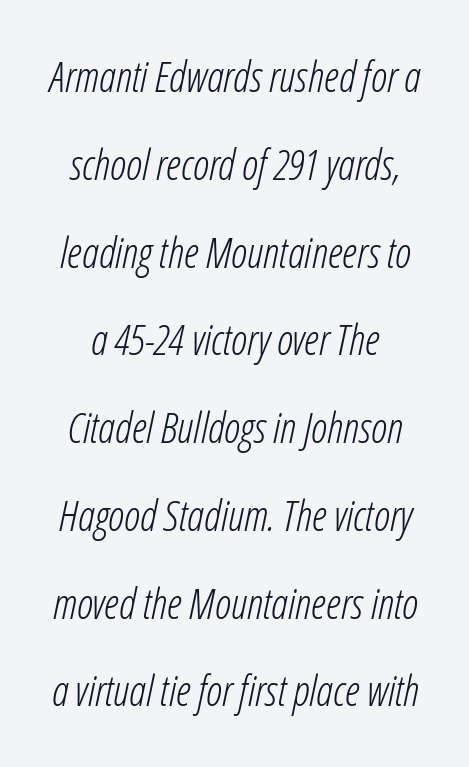
The image shows 42 px light, condensed type, italic (leaning right); set loose line spacing (2.09x), normal letter spacing, not underlined; low stroke contrast and a medium x-height.
